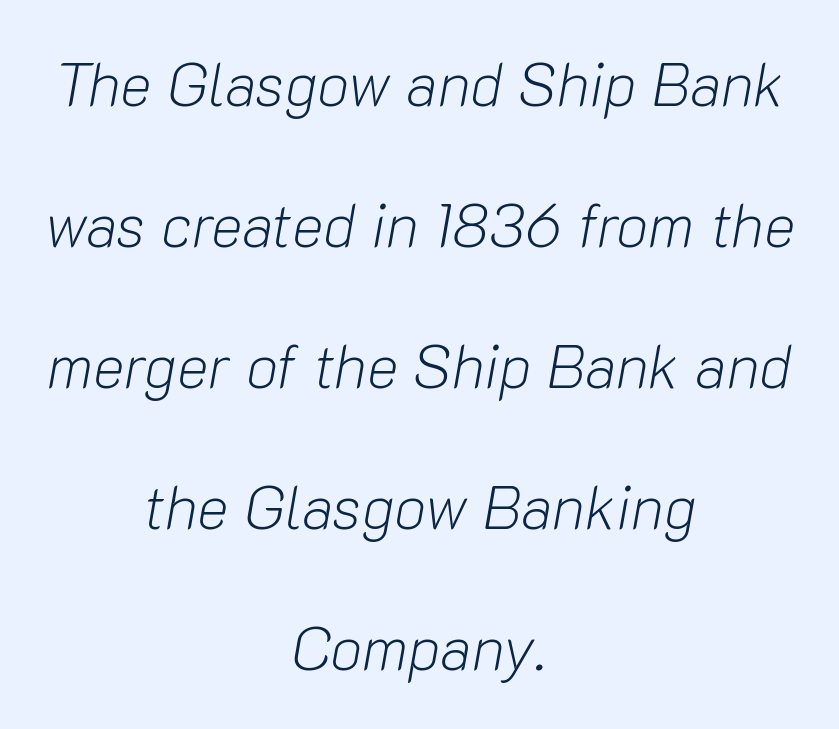
The image shows 60 px light type, italic (leaning right); set centered, loose line spacing (2.35x), normal letter spacing, not underlined; low stroke contrast and a medium x-height.
